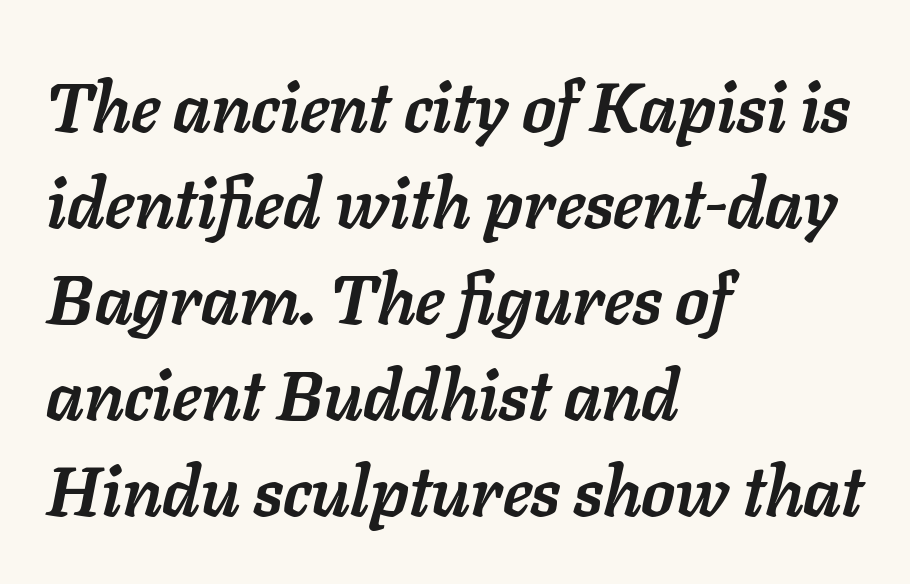
The image shows 69 px semibold type, italic (leaning right); set left-aligned, normal line spacing (1.39x), normal letter spacing, not underlined; low stroke contrast and a medium x-height.
